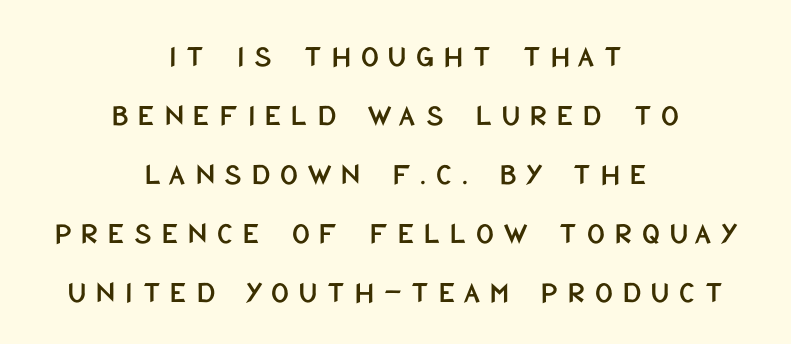
The image shows 31 px condensed sans-serif type, upright; set centered, loose line spacing (1.9x), unusually wide letter spacing (+0.32 em), not underlined; low stroke contrast and a large x-height.
